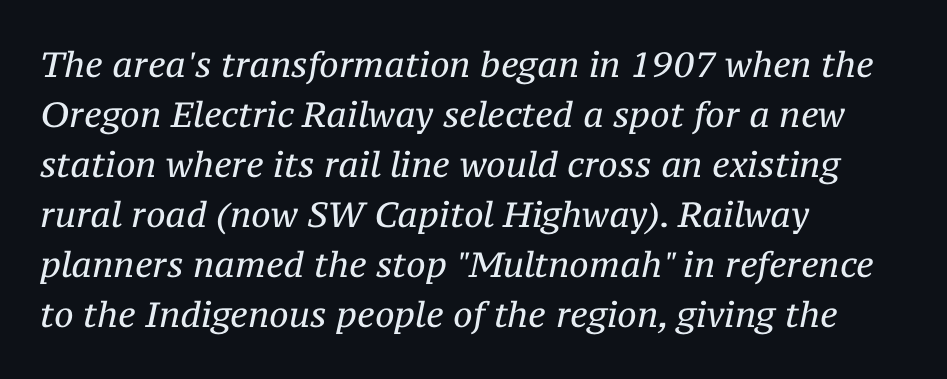
The image shows 35 px regular-weight serif type, italic (leaning right); set left-aligned, normal line spacing (1.43x), normal letter spacing, not underlined; medium stroke contrast and a medium x-height.
